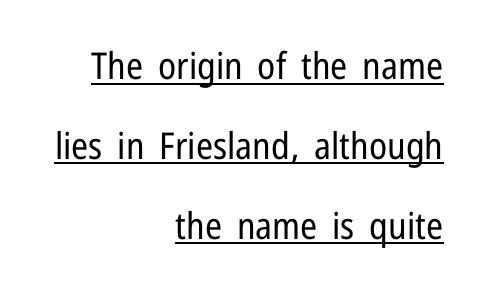
Do the characters align in a grid? No, the font is proportional. The strokes carry an ordinary text weight at most. This sample trades compactness for vertical openness between lines. Notice how the stems are strictly vertical — no italics here. The glyphs in this specimen are sans serif.
